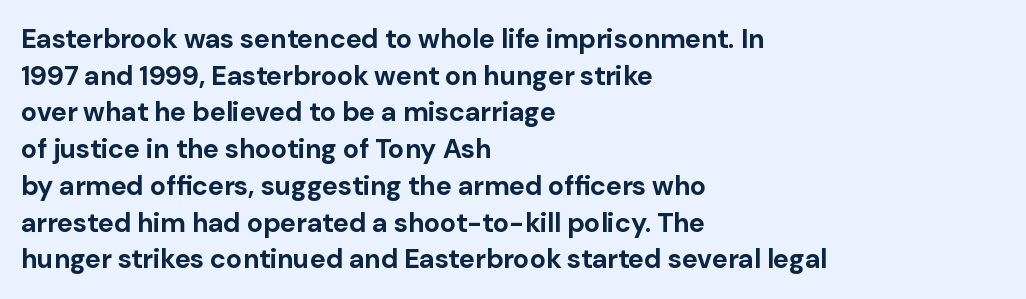
{"italic": "no", "bold": "yes", "underline": "no", "align": "left", "line_spacing": "normal", "line_spacing_ratio": 1.36, "letter_spacing": "normal", "letter_spacing_em": 0.0, "glyph_px": 27}
